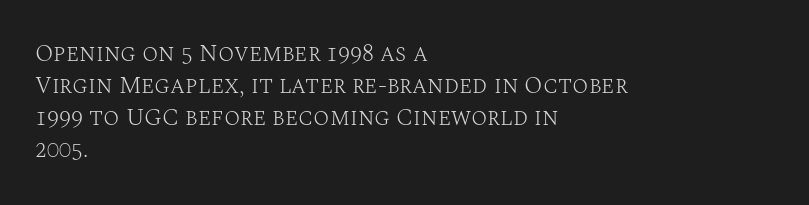
Q: Is the text bold? A: No.
Q: Is the text italic (slanted)? A: No, it is upright.
Q: Is the text underlined? A: No.
Q: How is the paragraph aligned? A: Left-aligned.
Q: Is the spacing between letters normal or unusually wide? A: Normal.
Q: Is the spacing between lines tight, normal or loose? A: Normal.
